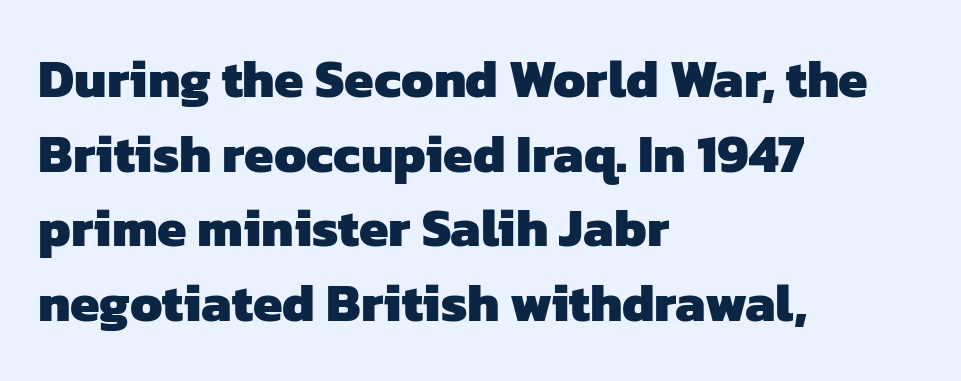
The letters advance in unequal steps, a hallmark of proportional type. Leftover space on each line is placed entirely after the last word. Students, observe: this is what conventionally led text looks like. Plenty of ink on the page — the face is bold. The typeface chosen for these lines omits serifs.
